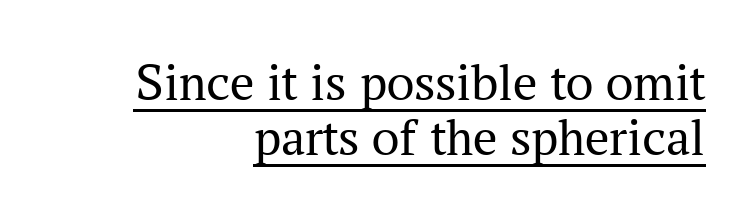
{"serif": "yes", "italic": "no", "bold": "no", "weight": "regular", "width": "normal", "stroke_contrast": "medium", "x_height": "medium", "monospaced": "no", "underline": "yes", "align": "right", "line_spacing": "tight", "line_spacing_ratio": 1.01, "letter_spacing": "normal", "letter_spacing_em": 0.0, "glyph_px": 54}
